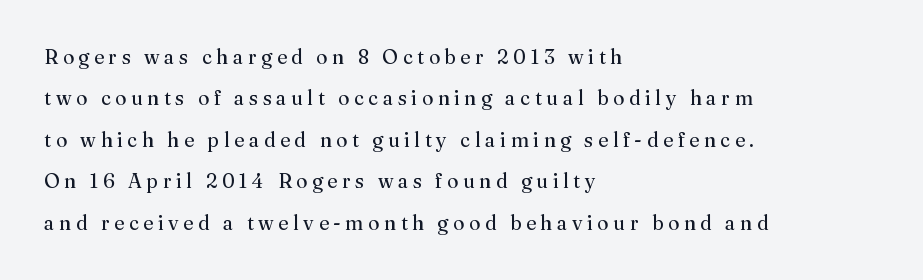
{"italic": "no", "bold": "no", "underline": "no", "align": "left", "line_spacing": "loose", "line_spacing_ratio": 2.07, "letter_spacing": "wide", "letter_spacing_em": 0.23, "glyph_px": 20}
